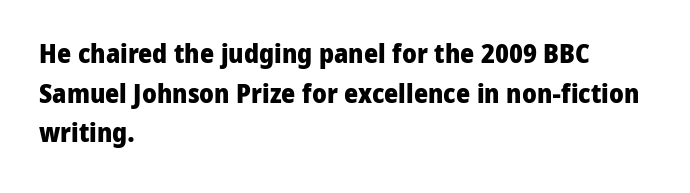
The glyphs are unaccompanied by any horizontal stroke below them. The characters look thick and weighty, a clear bold. Horizontally, the lines are justified to the leading edge only. Successive baselines arrive at the customary interval. Ordinary non-slanted type is in use.
